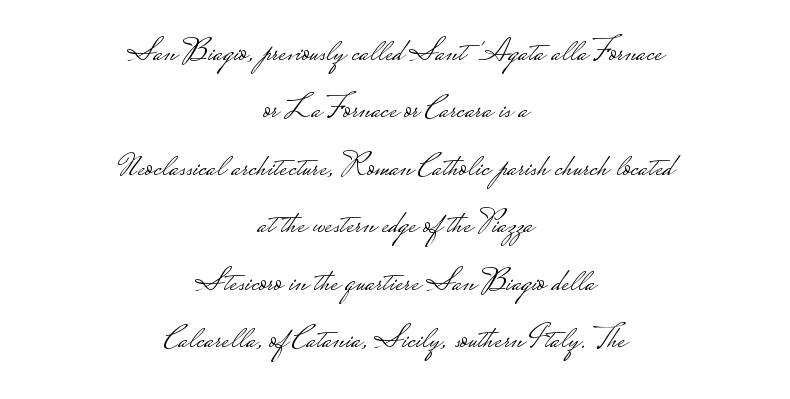
{"serif": "no", "bold": "no", "weight": "light", "width": "wide", "stroke_contrast": "low", "monospaced": "no", "underline": "no", "align": "center", "line_spacing_ratio": 1.74, "letter_spacing": "normal", "letter_spacing_em": 0.0, "glyph_px": 33}
